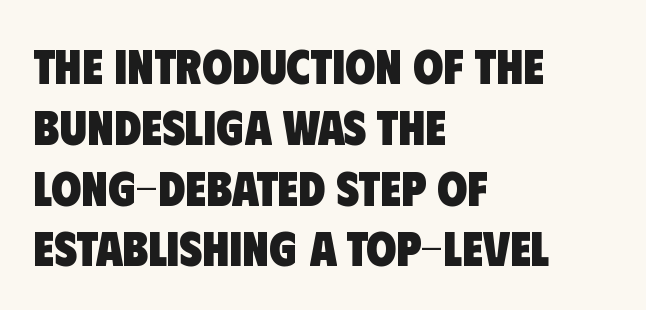
The image shows 49 px heavy, condensed sans-serif type; set left-aligned, line spacing 1.24x, normal letter spacing, not underlined; low stroke contrast and a large x-height.
